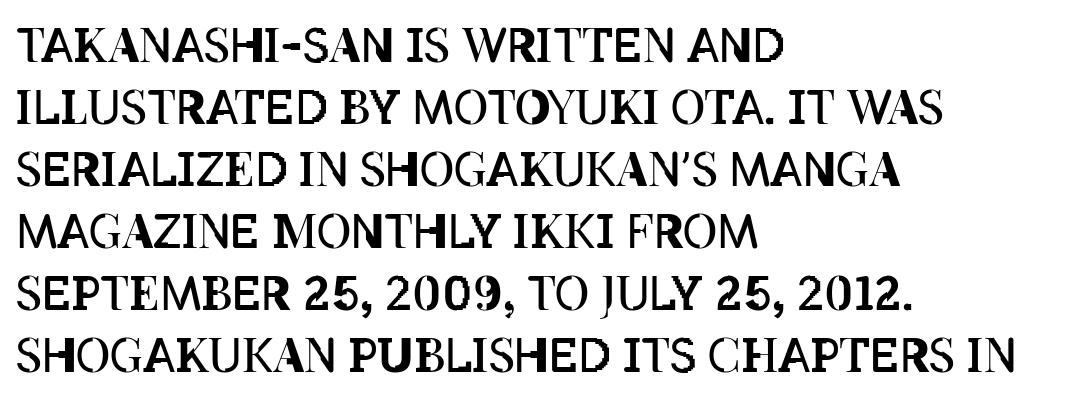
{"italic": "no", "bold": "no", "weight": "regular", "width": "condensed", "stroke_contrast": "low", "x_height": "large", "monospaced": "no", "underline": "no", "align": "left", "line_spacing": "normal", "line_spacing_ratio": 1.32, "letter_spacing": "normal", "letter_spacing_em": 0.0, "glyph_px": 47}
